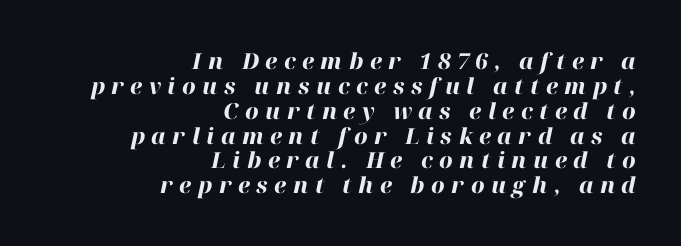
These words are printed bold, with thick strokes throughout. Caption: multi-line text, flush right, ragged left. The baseline area is clear. Letter spacing: wide. Whoever set this chose condensed vertical rhythm over breathing room.
